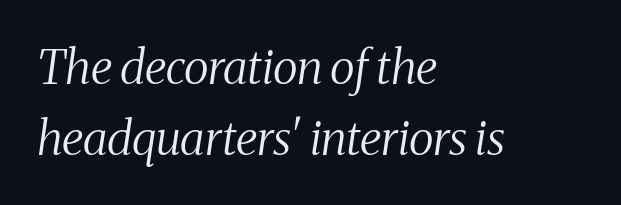
Do the characters align in a grid? No, the font is proportional. In terms of posture, this sample is oblique. There is no visible air inserted between adjacent glyphs. Check where the strokes stop: tiny serifs finish them off.
